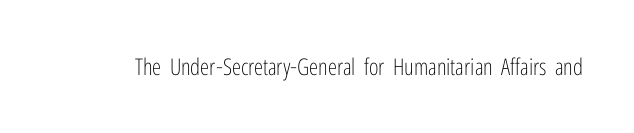
The image shows 23 px text type, upright; set normal letter spacing, not underlined.
